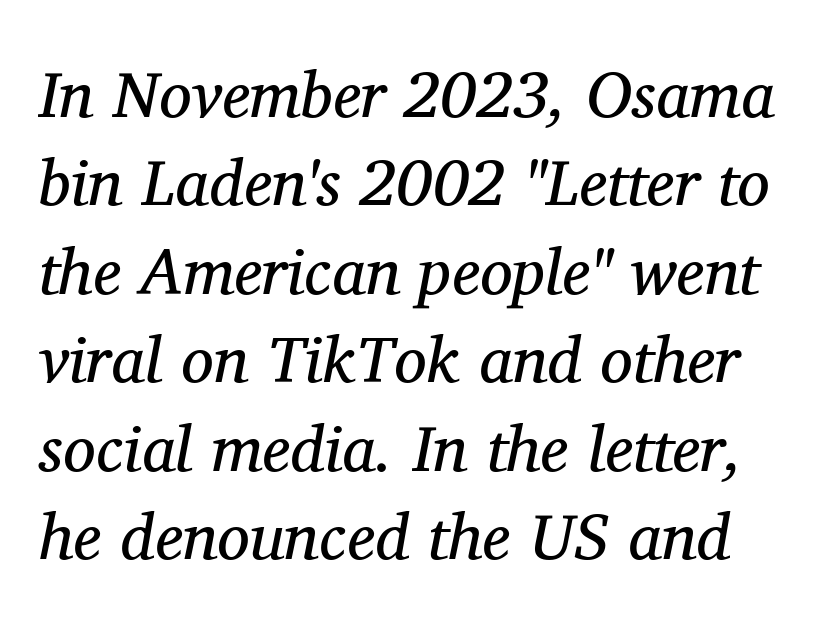
This sample has the flowing, uneven cadence of proportional lettering. No chunkiness to these letters — they're not bold. The passage shown is not underscored anywhere. This is oblique type, the kind used for emphasis or titles.
